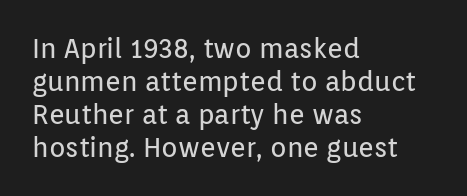
The image shows 27 px text type, upright; set left-aligned, line spacing 1.22x, normal letter spacing, not underlined.
